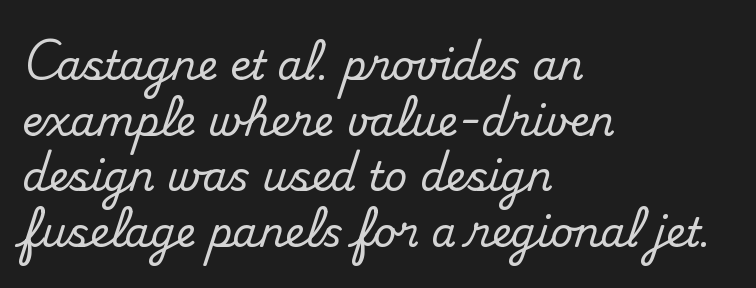
{"serif": "yes", "width": "normal", "stroke_contrast": "medium", "x_height": "small", "monospaced": "no", "underline": "no", "align": "left", "line_spacing": "normal", "line_spacing_ratio": 1.39, "letter_spacing": "normal", "letter_spacing_em": 0.0, "glyph_px": 40}
